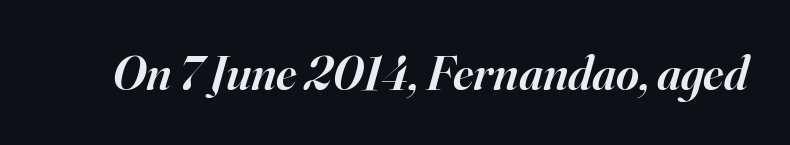
{"serif": "yes", "italic": "yes", "lean": "right", "slant_degrees": 16, "bold": "semi", "weight": "semibold", "width": "normal", "stroke_contrast": "high", "x_height": "small", "monospaced": "no", "underline": "no", "letter_spacing": "normal", "letter_spacing_em": 0.0, "glyph_px": 49}
